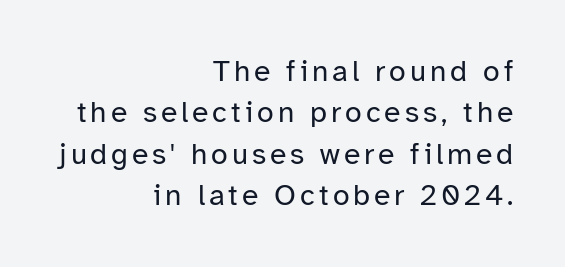
Note the varied advance widths — an 'i' is clearly narrower than an 'm'. This reads as an unemphasized weight, regular at the heaviest. Does the copy run flush right? Yes — the right margin is perfectly even. Does the lettering tilt? It doesn't — this is upright.
